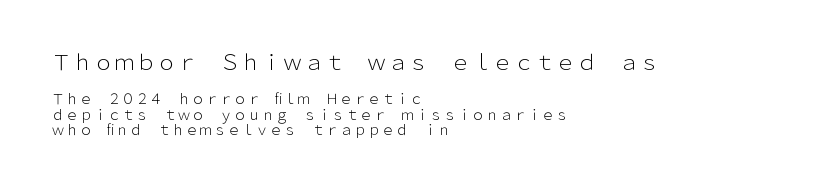
{"italic": "no", "bold": "no", "underline": "no", "align": "left", "line_spacing": "tight", "line_spacing_ratio": 1.11, "letter_spacing": "normal", "letter_spacing_em": 0.0, "larger_block": "first", "size_ratio": 1.5, "glyph_px": 21}
